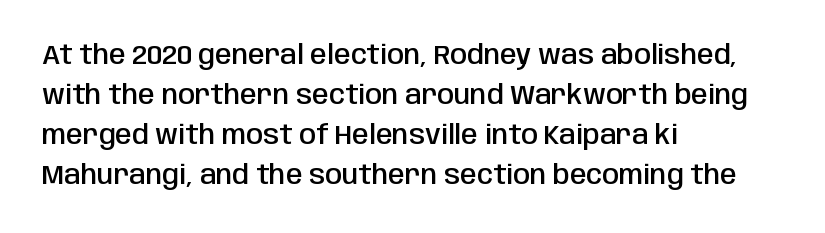
Type without underlining. The passage shown stacks its lines at a standard gap. This rendering uses left alignment, leaving the right contour irregular. Here the glyphs are tracked normally, forming tight word shapes.
